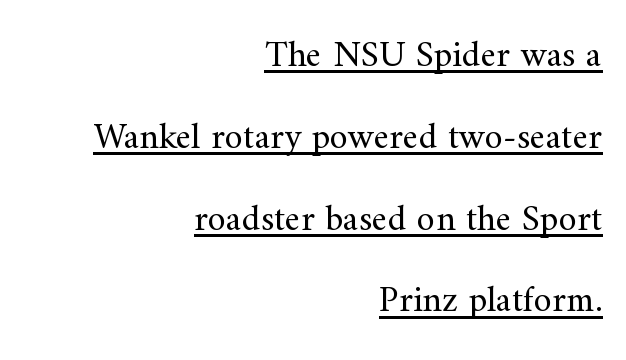
The weight tops out at a normal text grade. The paragraph has a hard right edge and a soft left edge. Between one letter and the next there's only the usual sliver of space. The lettering stays uniformly vertical, giving the passage a roman look.
